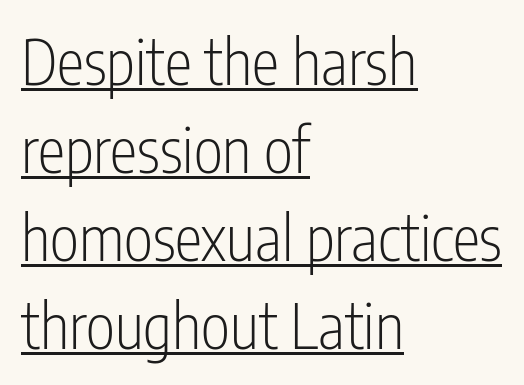
Each letter keeps its own natural width here, so spacing adapts to shape. This sample uses plain, unmodified letter spacing. The words here are underlined. Notice how the stems are strictly vertical — no italics here. A sans-serif font was chosen for this passage.
